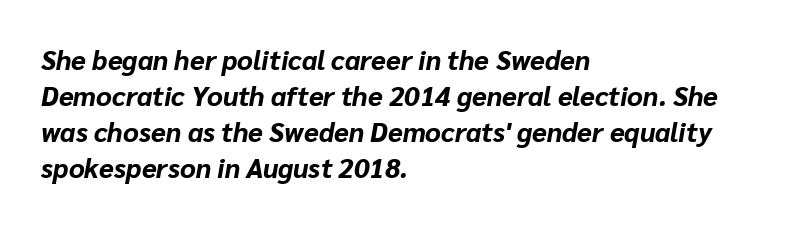
Q: Is the text bold? A: Yes.
Q: Is the text italic (slanted)? A: Yes, it leans right by about 10 degrees.
Q: Is the text underlined? A: No.
Q: How is the paragraph aligned? A: Left-aligned.
Q: Is the spacing between letters normal or unusually wide? A: Normal.
Q: Is the spacing between lines tight, normal or loose? A: Normal.
